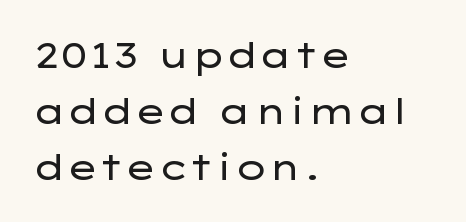
The image shows 35 px regular-weight, wide sans-serif type, upright; set left-aligned, normal line spacing (1.6x), normal letter spacing, not underlined; low stroke contrast and a medium x-height.
